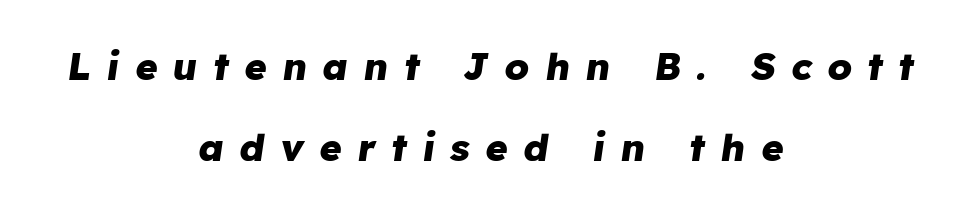
The image shows 38 px heavy type, italic (leaning right); set centered, loose line spacing (2.13x), unusually wide letter spacing (+0.41 em), not underlined; low stroke contrast and a medium x-height.
